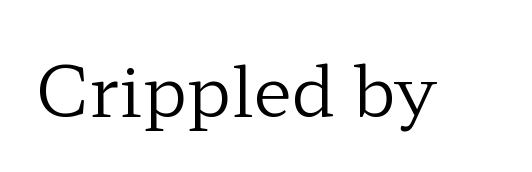
The cut favours lightness, reaching ordinary text weight at its darkest. You could not count columns in this text — the font is proportionally spaced. Honestly, there is no underline to notice here at all. The typography opts for an upright posture over an oblique one. Yep, those are serifs on the letters. The horizontal fit of the characters is conventional and even.
